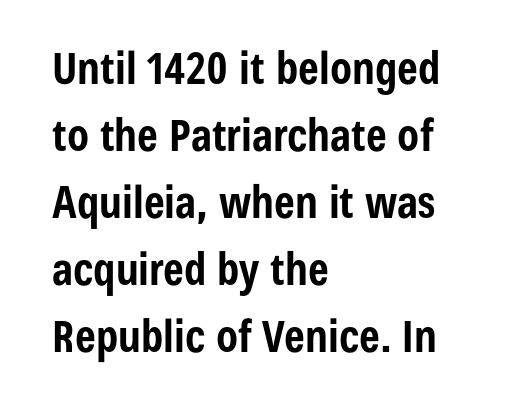
{"serif": "no", "italic": "no", "bold": "yes", "weight": "bold", "width": "condensed", "stroke_contrast": "low", "x_height": "medium", "monospaced": "no", "underline": "no", "align": "left", "line_spacing": "normal", "line_spacing_ratio": 1.52, "letter_spacing": "normal", "letter_spacing_em": 0.0, "glyph_px": 44}
